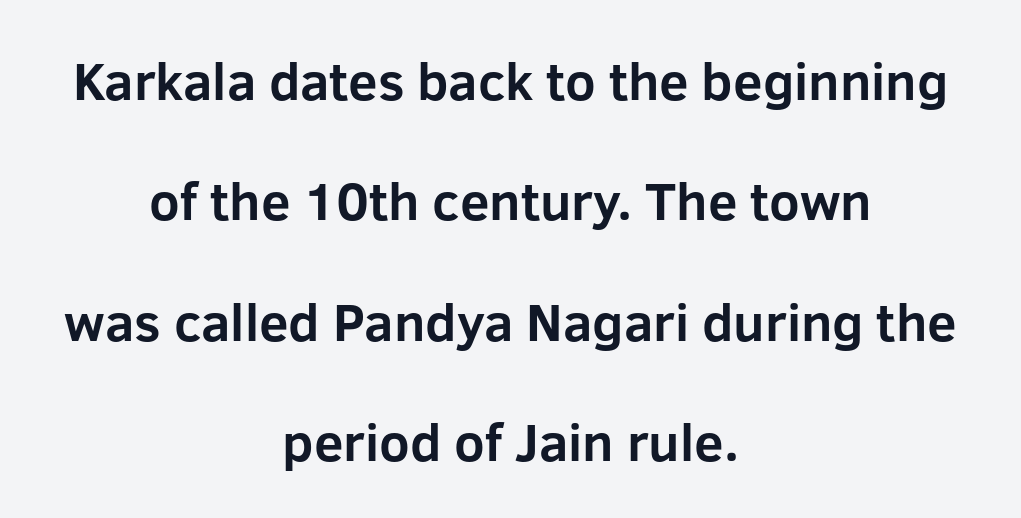
The strokes are fattened all the way to bold. Here the designer chose a conventional face with non-uniform glyph widths. Horizontal bands of white between lines are thick stripes. Words float on clear page, feet unadorned. The passage shown has conventional tracking throughout.
